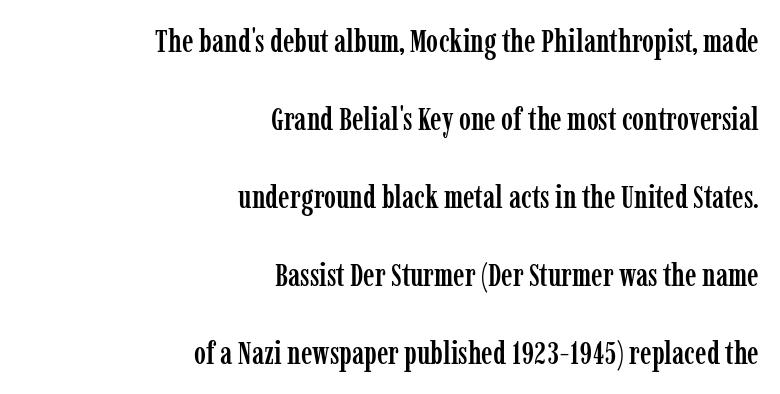
{"serif": "yes", "italic": "no", "width": "condensed", "stroke_contrast": "low", "x_height": "medium", "monospaced": "no", "underline": "no", "align": "right", "line_spacing": "loose", "line_spacing_ratio": 2.44, "letter_spacing": "normal", "letter_spacing_em": 0.0, "glyph_px": 32}
